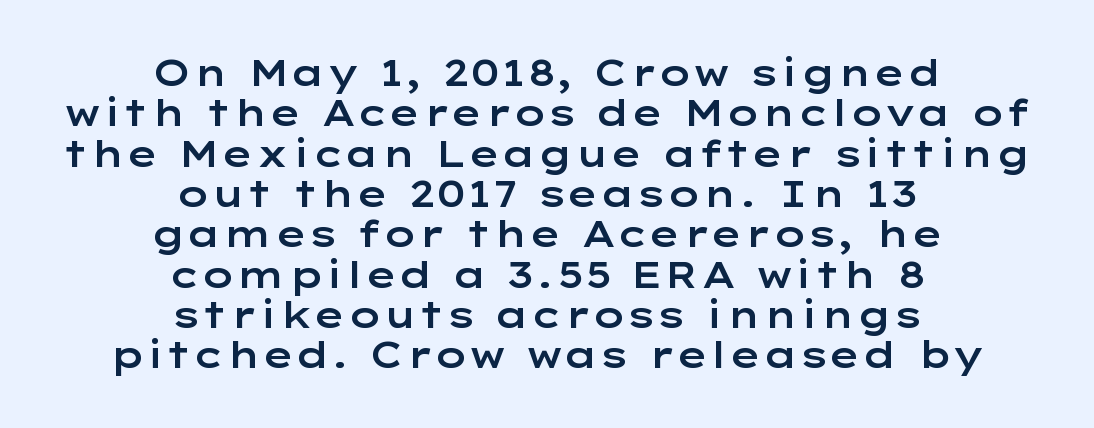
{"serif": "no", "italic": "no", "width": "wide", "stroke_contrast": "low", "x_height": "medium", "monospaced": "no", "underline": "no", "align": "center", "line_spacing": "tight", "line_spacing_ratio": 1.12, "letter_spacing": "normal", "letter_spacing_em": 0.0, "glyph_px": 36}
